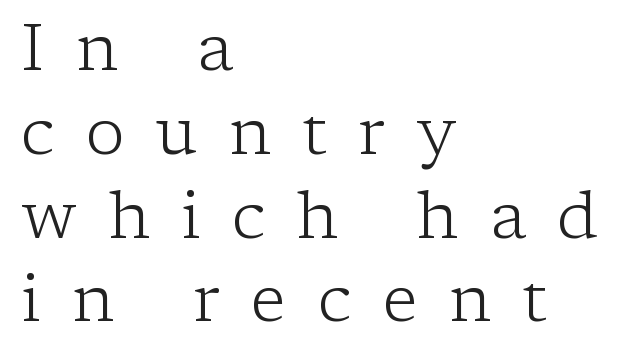
A typesetter would call this proportional, since set widths differ per character. If you drew a ruler down the left edge, every line would touch it. Evenly set lines give the paragraph a standard silhouette. Typographically, this falls in the serif category. A bare baseline throughout the passage.
